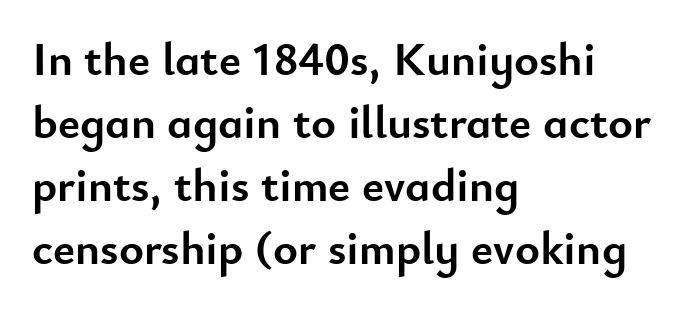
{"serif": "no", "italic": "no", "bold": "yes", "weight": "semibold", "width": "normal", "stroke_contrast": "low", "x_height": "small", "monospaced": "no", "underline": "no", "align": "left", "line_spacing": "normal", "line_spacing_ratio": 1.34, "letter_spacing": "normal", "letter_spacing_em": 0.0, "glyph_px": 47}
